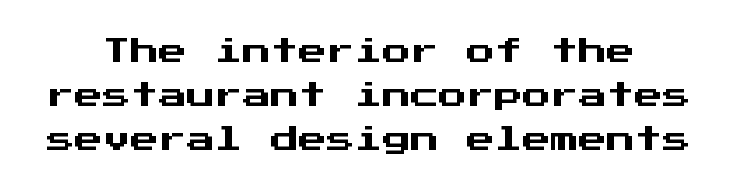
Horizontal bands of white between lines are of average thickness. Does the lettering tilt? It doesn't — this is upright. Each letter, wide or thin by design, is forced into the same width here. Typographically, this falls in the sans-serif category. This rendering leaves character spacing at its baseline value.
